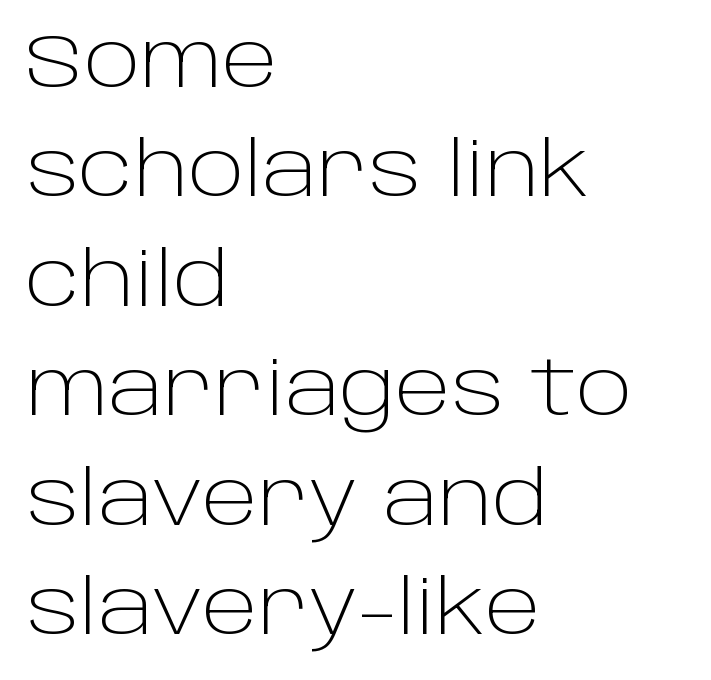
The image shows 76 px light sans-serif type, upright; set left-aligned, normal line spacing (1.44x), normal letter spacing, not underlined; low stroke contrast and a large x-height.
